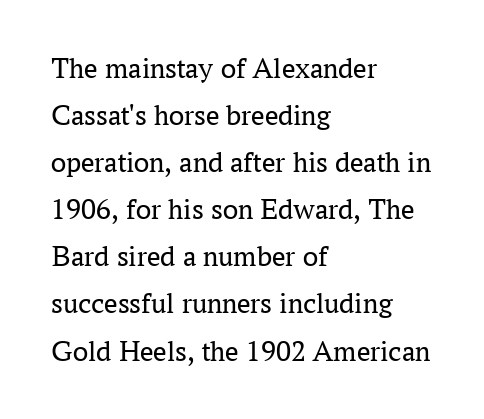
{"serif": "yes", "italic": "no", "bold": "no", "weight": "regular", "width": "normal", "stroke_contrast": "medium", "x_height": "medium", "monospaced": "no", "underline": "no", "align": "left", "line_spacing": "normal", "line_spacing_ratio": 1.57, "letter_spacing": "normal", "letter_spacing_em": 0.0, "glyph_px": 30}
